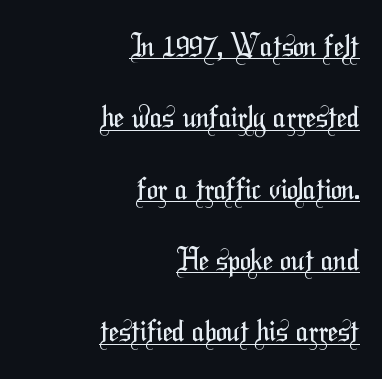
The image shows 29 px regular-weight, condensed sans-serif type; set right-aligned, loose line spacing (2.46x), normal letter spacing, underlined; medium stroke contrast and a medium x-height.
